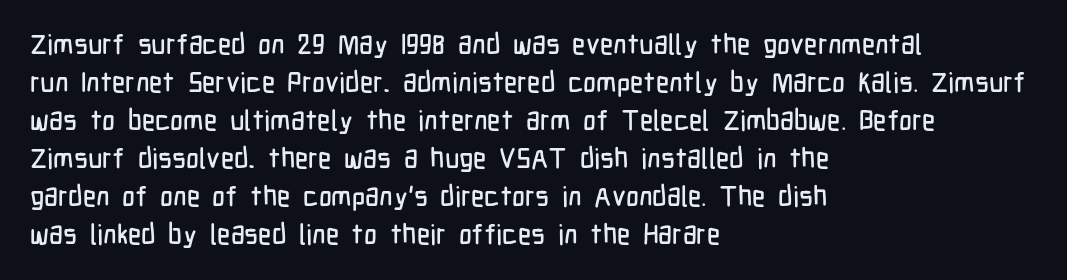
Each letter keeps its own natural width here, so spacing adapts to shape. Decoration check: the copy has no underline. No feet cap the strokes, marking this as sans-serif type. The space between consecutive lines is moderate. Do the letters lean? They stand straight. Alignment: flush left.
